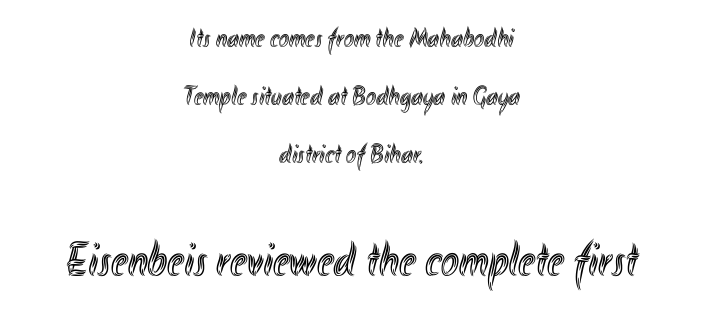
{"width": "condensed", "x_height": "small", "monospaced": "no", "underline": "no", "align": "center", "line_spacing": "loose", "line_spacing_ratio": 2.15, "letter_spacing": "normal", "letter_spacing_em": 0.0, "larger_block": "second", "size_ratio": 1.78, "glyph_px": 48}
